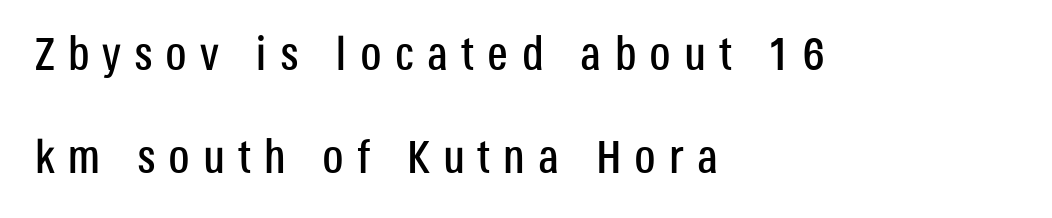
The image shows 47 px condensed sans-serif type, upright; set left-aligned, loose line spacing (2.2x), unusually wide letter spacing (+0.28 em), not underlined; low stroke contrast and a large x-height.
